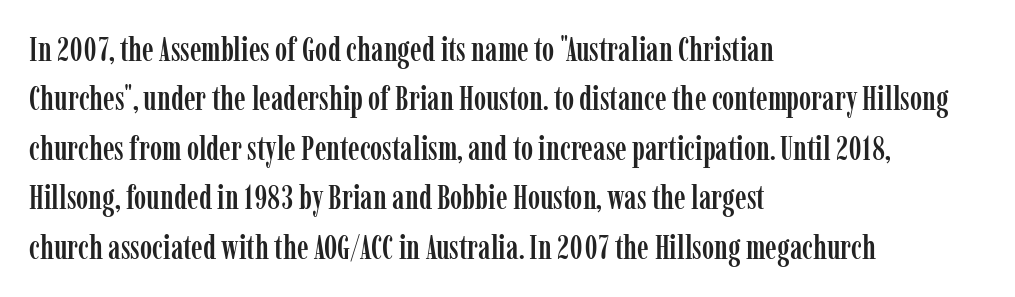
Q: Is the text italic (slanted)? A: No, it is upright.
Q: Is the typeface a serif or a sans-serif typeface? A: Serif.
Q: Is the text underlined? A: No.
Q: How is the paragraph aligned? A: Left-aligned.
Q: Is the spacing between letters normal or unusually wide? A: Normal.
Q: Is the spacing between lines tight, normal or loose? A: Normal.
Q: Width (condensed, normal, or wide)? A: Condensed.
Q: Stroke contrast? A: Low.
Q: x-height? A: Medium.
Q: Monospaced? A: No.
